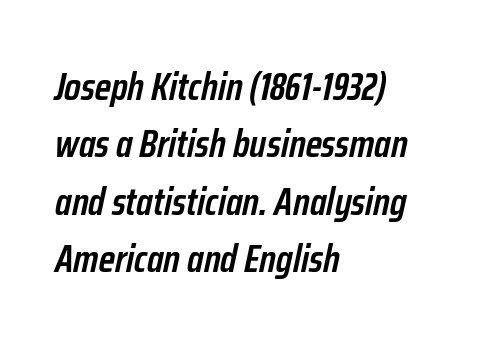
Q: Is the text bold? A: Semi-bold.
Q: Is the text italic (slanted)? A: Yes, it leans right by about 12 degrees.
Q: Is the text underlined? A: No.
Q: How is the paragraph aligned? A: Left-aligned.
Q: Is the spacing between letters normal or unusually wide? A: Normal.
Q: Is the spacing between lines tight, normal or loose? A: Normal.
Q: Width (condensed, normal, or wide)? A: Condensed.
Q: Stroke contrast? A: Low.
Q: x-height? A: Medium.
Q: Monospaced? A: No.
